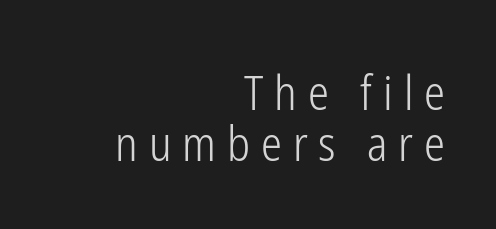
Q: Is the text bold? A: No.
Q: Is the text italic (slanted)? A: No, it is upright.
Q: Is the typeface a serif or a sans-serif typeface? A: Sans-serif.
Q: Is the text underlined? A: No.
Q: How is the paragraph aligned? A: Right-aligned.
Q: Is the spacing between letters normal or unusually wide? A: Unusually wide.
Q: Is the spacing between lines tight, normal or loose? A: Tight.
Q: Width (condensed, normal, or wide)? A: Condensed.
Q: Stroke contrast? A: Low.
Q: x-height? A: Medium.
Q: Monospaced? A: No.
